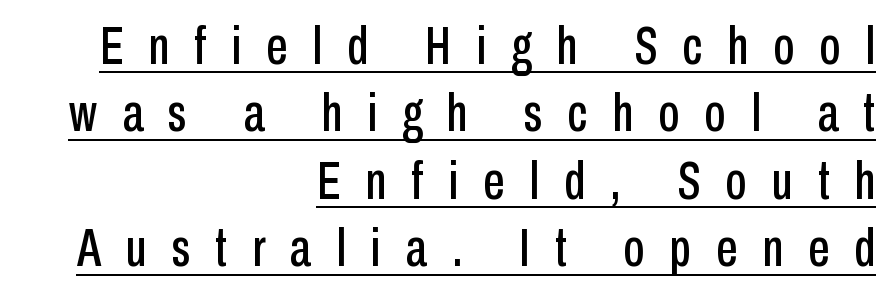
Q: Is the text italic (slanted)? A: No, it is upright.
Q: Is the typeface a serif or a sans-serif typeface? A: Sans-serif.
Q: Is the text underlined? A: Yes.
Q: How is the paragraph aligned? A: Right-aligned.
Q: Is the spacing between letters normal or unusually wide? A: Unusually wide.
Q: Is the spacing between lines tight, normal or loose? A: Normal.
Q: Width (condensed, normal, or wide)? A: Condensed.
Q: Stroke contrast? A: Low.
Q: x-height? A: Medium.
Q: Monospaced? A: No.
